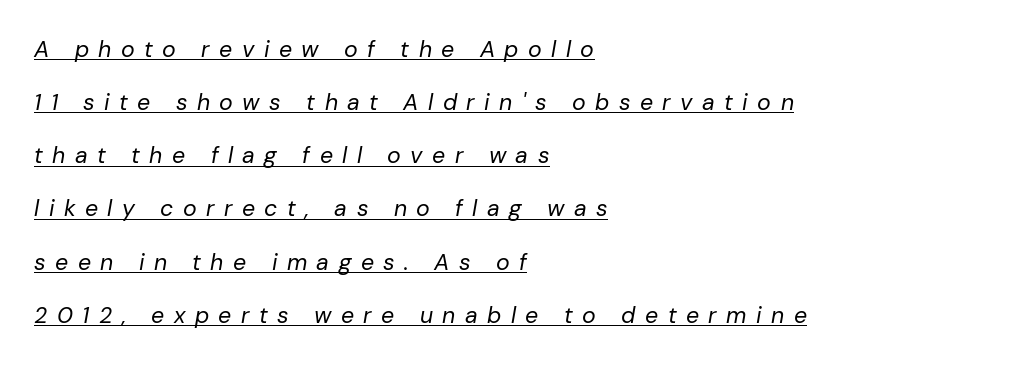
Q: Is the text bold? A: No.
Q: Is the text italic (slanted)? A: Yes, it leans right by about 10 degrees.
Q: Is the text underlined? A: Yes.
Q: How is the paragraph aligned? A: Left-aligned.
Q: Is the spacing between letters normal or unusually wide? A: Unusually wide.
Q: Is the spacing between lines tight, normal or loose? A: Loose.
